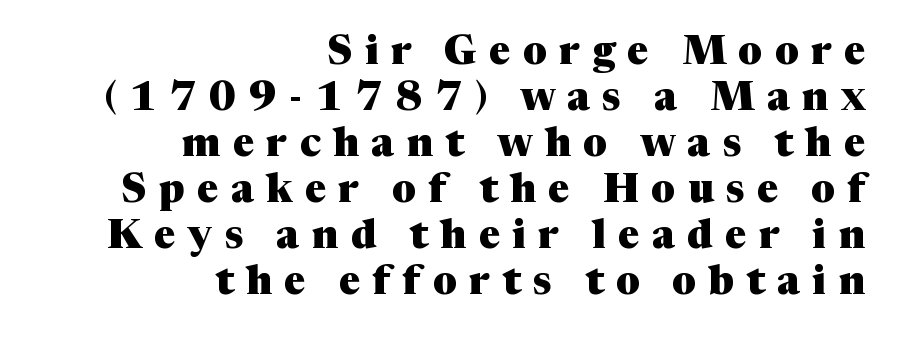
Q: Is the text bold? A: Yes.
Q: Is the text italic (slanted)? A: No, it is upright.
Q: Is the typeface a serif or a sans-serif typeface? A: Serif.
Q: Is the text underlined? A: No.
Q: How is the paragraph aligned? A: Right-aligned.
Q: Is the spacing between letters normal or unusually wide? A: Unusually wide.
Q: Is the spacing between lines tight, normal or loose? A: Tight.
Q: Width (condensed, normal, or wide)? A: Normal.
Q: Stroke contrast? A: Medium.
Q: x-height? A: Medium.
Q: Monospaced? A: No.
